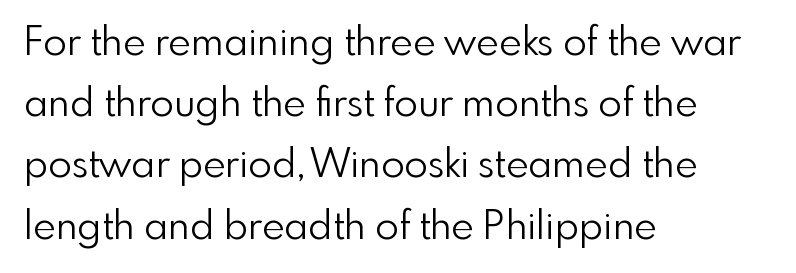
This is not heavy type; no bold has been used. What stands out about the letter spacing? Nothing — it is the standard amount. A bare baseline throughout the passage. This sample uses an upright cut, with every glyph sitting square on the baseline. The designer went with a sans here, leaving each stem footless. These lines are rendered in a variable-pitch font.
